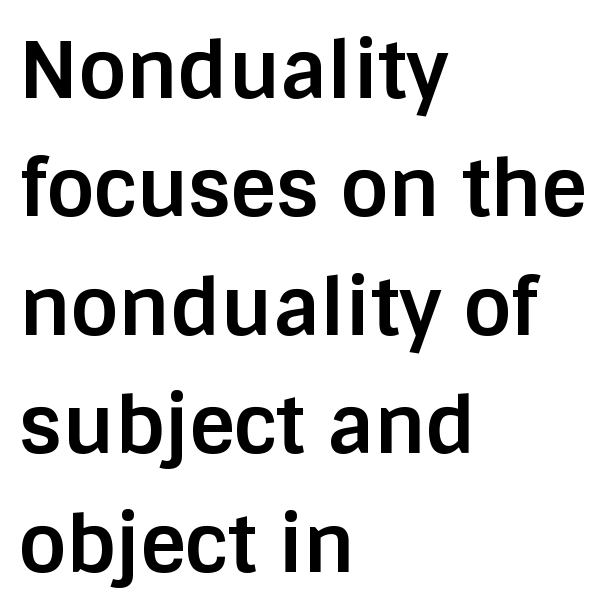
The image shows 79 px bold sans-serif type, upright; set left-aligned, normal line spacing (1.5x), normal letter spacing, not underlined; low stroke contrast and a large x-height.
